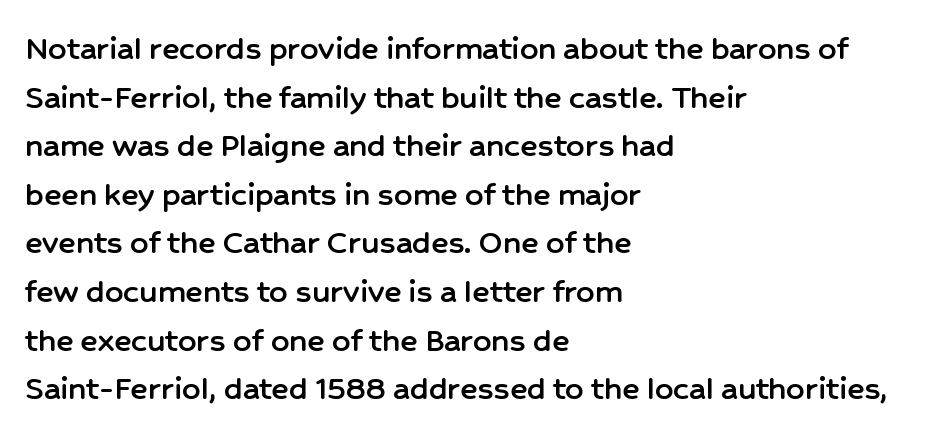
{"serif": "no", "italic": "no", "width": "normal", "stroke_contrast": "low", "x_height": "medium", "monospaced": "no", "underline": "no", "align": "left", "line_spacing": "normal", "line_spacing_ratio": 1.35, "letter_spacing": "normal", "letter_spacing_em": 0.0, "glyph_px": 36}
